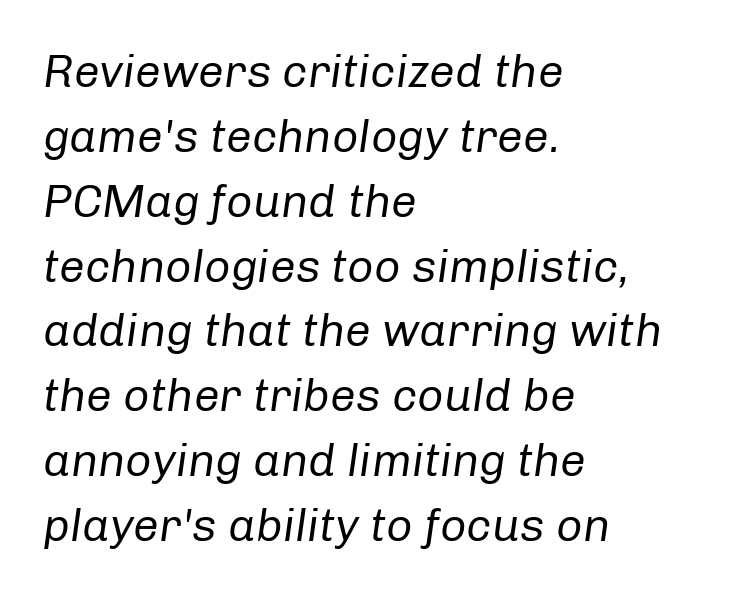
Q: Is the text bold? A: No.
Q: Is the text italic (slanted)? A: Yes, it leans right by about 8 degrees.
Q: Is the text underlined? A: No.
Q: How is the paragraph aligned? A: Left-aligned.
Q: Is the spacing between letters normal or unusually wide? A: Normal.
Q: Is the spacing between lines tight, normal or loose? A: Normal.
Q: Width (condensed, normal, or wide)? A: Normal.
Q: Stroke contrast? A: Low.
Q: x-height? A: Medium.
Q: Monospaced? A: No.
